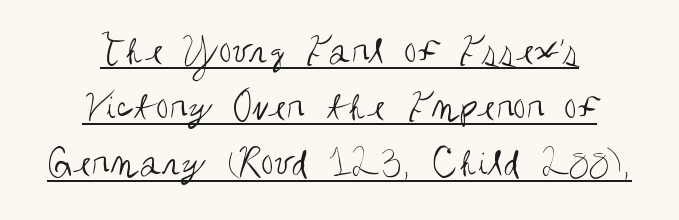
{"serif": "no", "bold": "no", "weight": "regular", "width": "condensed", "stroke_contrast": "medium", "x_height": "large", "monospaced": "no", "underline": "yes", "align": "center", "line_spacing": "normal", "line_spacing_ratio": 1.37, "letter_spacing": "normal", "letter_spacing_em": 0.0, "glyph_px": 41}
